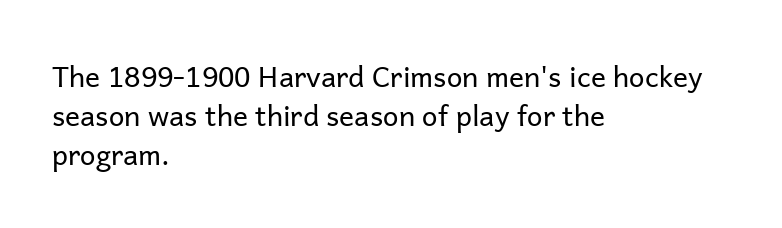
Leftover space on each line is placed entirely after the last word. This rendering leaves character spacing at its baseline value. Quick note: not italic, upright. The specimen omits any rule beneath the text block's lines. The rendering uses a moderate line-height, typical for paragraphs.
